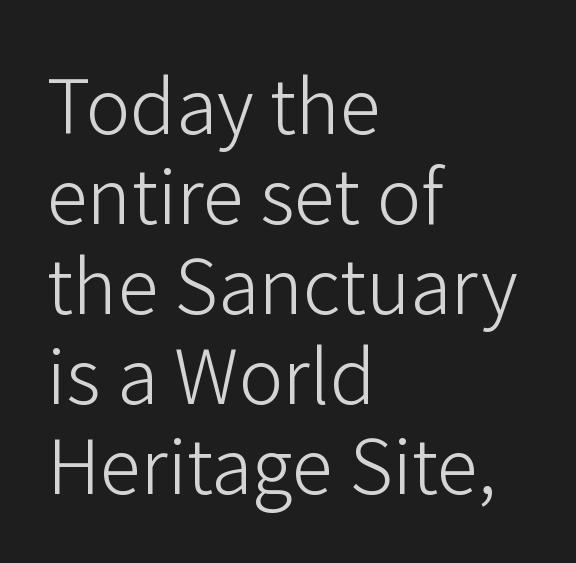
The image shows 75 px light sans-serif type, upright; set left-aligned, line spacing 1.2x, normal letter spacing, not underlined; low stroke contrast and a medium x-height.
